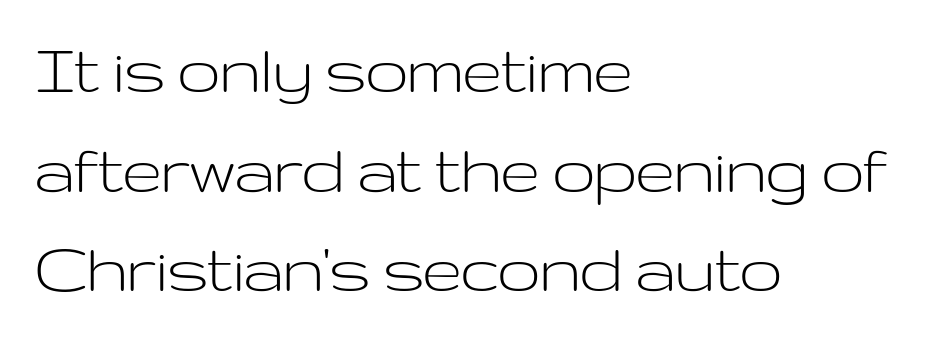
Q: Is the text bold? A: No.
Q: Is the text italic (slanted)? A: No, it is upright.
Q: Is the typeface a serif or a sans-serif typeface? A: Sans-serif.
Q: Is the text underlined? A: No.
Q: How is the paragraph aligned? A: Left-aligned.
Q: Is the spacing between letters normal or unusually wide? A: Normal.
Q: Is the spacing between lines tight, normal or loose? A: Normal.
Q: Width (condensed, normal, or wide)? A: Wide.
Q: Stroke contrast? A: Low.
Q: x-height? A: Medium.
Q: Monospaced? A: No.
